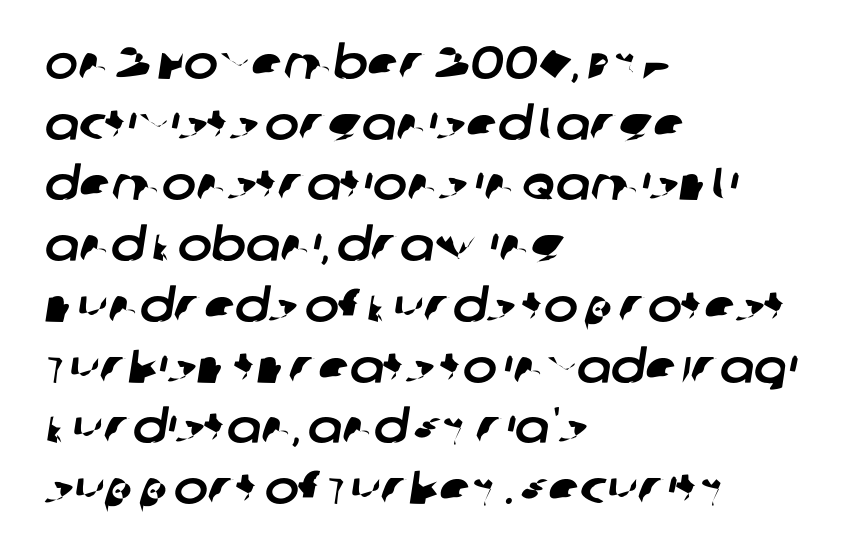
Each letter's strokes conclude bluntly, with no projecting serifs. You could not count columns in this text — the font is proportionally spaced. The space beneath each line is pristine and unruled. Every row of glyphs begins at an identical x-position on the left.
